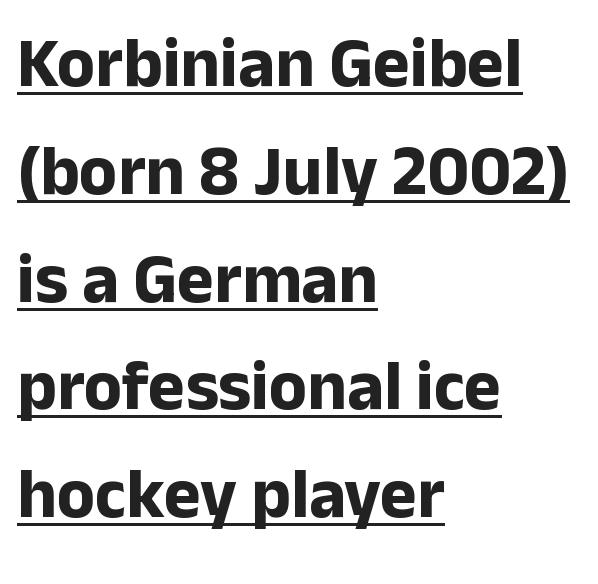
The image shows 70 px bold sans-serif type, upright; set left-aligned, normal line spacing (1.54x), normal letter spacing, underlined; low stroke contrast and a medium x-height.
